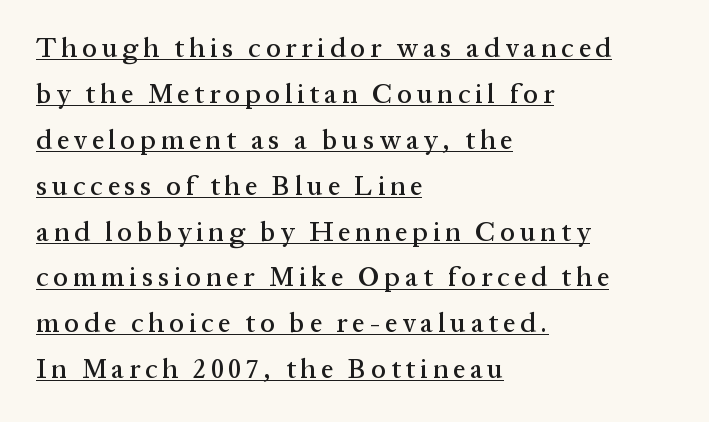
Q: Is the text italic (slanted)? A: No, it is upright.
Q: Is the text underlined? A: Yes.
Q: How is the paragraph aligned? A: Left-aligned.
Q: Is the spacing between lines tight, normal or loose? A: Normal.
